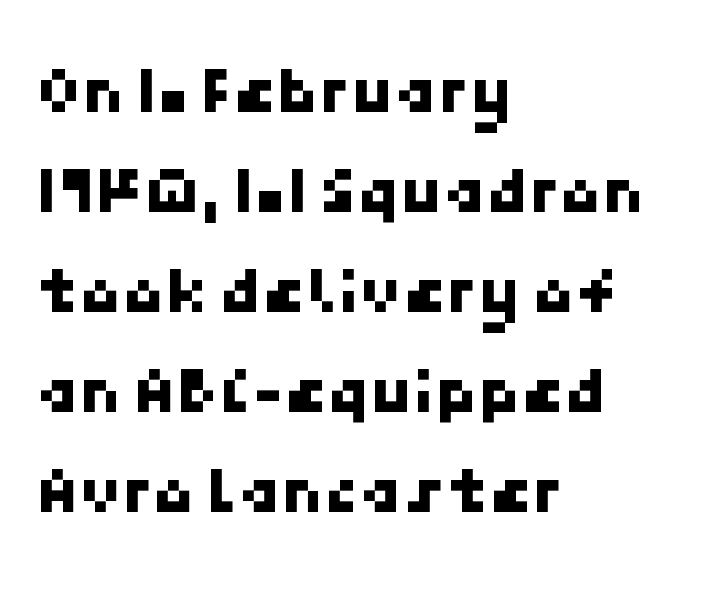
This sample is left-justified, so line endings fall wherever the words run out. Caption: standard tracking, unaltered. A clean baseline with only descenders dipping below it. Regarding leading, the lines here are spaced in the standard way. The face used here is a sans, in the tradition of grotesques and geometrics.
